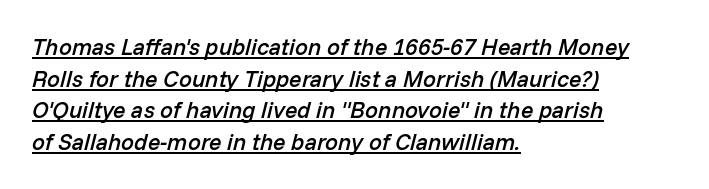
{"italic": "yes", "lean": "right", "slant_degrees": 14, "bold": "semi", "underline": "yes", "align": "left", "line_spacing": "normal", "line_spacing_ratio": 1.38, "letter_spacing": "normal", "letter_spacing_em": 0.0, "glyph_px": 23}
